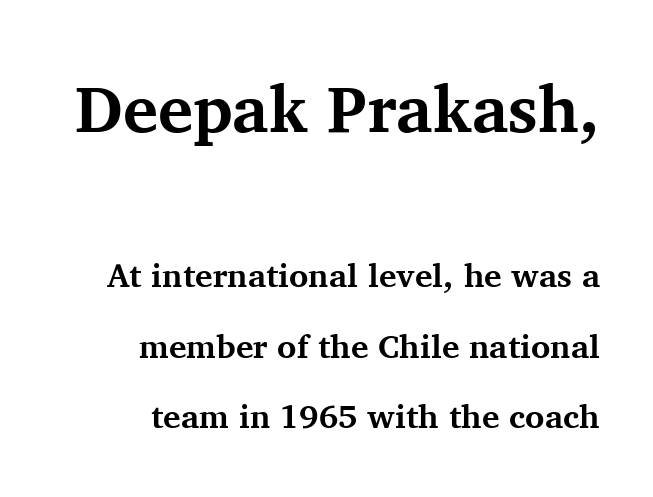
The font is running at its bold setting. How would I describe the line gaps? Wide and relaxed. If you drew a ruler down the right edge, every line would touch it. The characters display serif detailing at their extremities. The baseline area is clear. Glyph-to-glyph distance matches everyday printed text.
